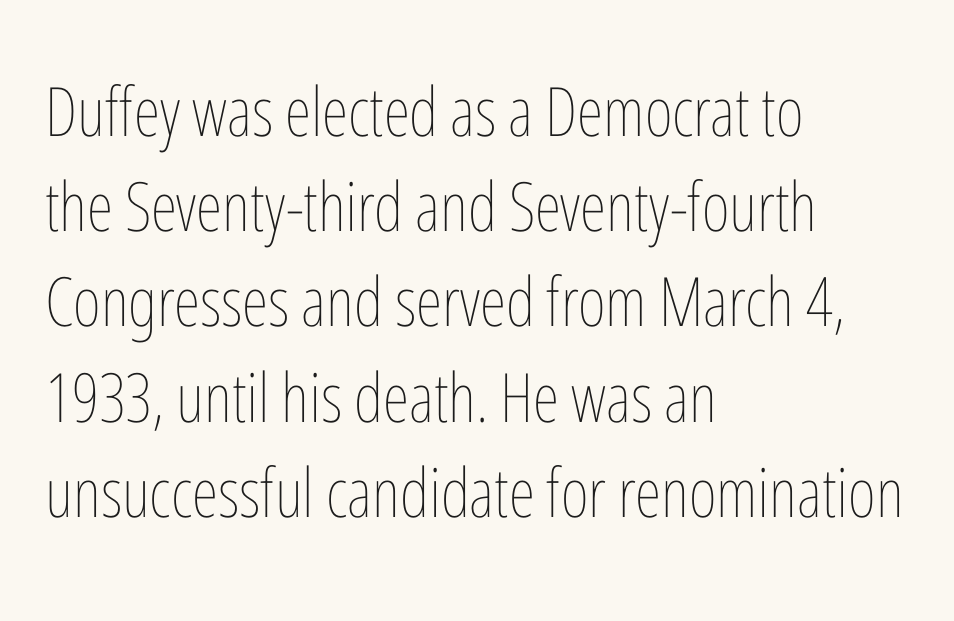
Q: Is the text bold? A: No.
Q: Is the text italic (slanted)? A: No, it is upright.
Q: Is the text underlined? A: No.
Q: How is the paragraph aligned? A: Left-aligned.
Q: Is the spacing between letters normal or unusually wide? A: Normal.
Q: Is the spacing between lines tight, normal or loose? A: Normal.
Q: Width (condensed, normal, or wide)? A: Condensed.
Q: Stroke contrast? A: Low.
Q: x-height? A: Medium.
Q: Monospaced? A: No.
